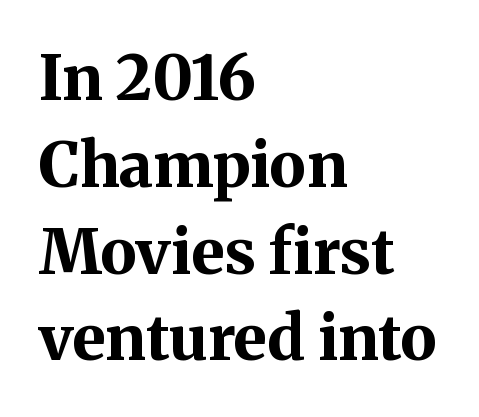
Q: Is the text bold? A: Yes.
Q: Is the text italic (slanted)? A: No, it is upright.
Q: Is the typeface a serif or a sans-serif typeface? A: Serif.
Q: Is the text underlined? A: No.
Q: How is the paragraph aligned? A: Left-aligned.
Q: Is the spacing between letters normal or unusually wide? A: Normal.
Q: Is the spacing between lines tight, normal or loose? A: Normal.
Q: Width (condensed, normal, or wide)? A: Normal.
Q: Stroke contrast? A: Medium.
Q: x-height? A: Medium.
Q: Monospaced? A: No.
